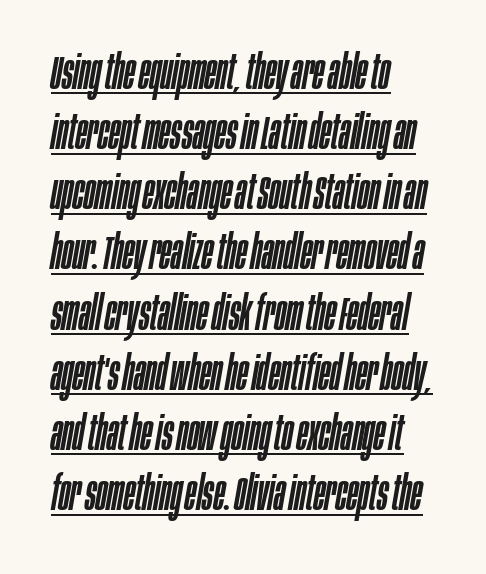
Q: Is the text italic (slanted)? A: Yes, it leans right by about 10 degrees.
Q: Is the text underlined? A: Yes.
Q: How is the paragraph aligned? A: Left-aligned.
Q: Is the spacing between letters normal or unusually wide? A: Normal.
Q: Is the spacing between lines tight, normal or loose? A: Normal.
Q: Width (condensed, normal, or wide)? A: Condensed.
Q: Stroke contrast? A: Low.
Q: x-height? A: Large.
Q: Monospaced? A: No.
